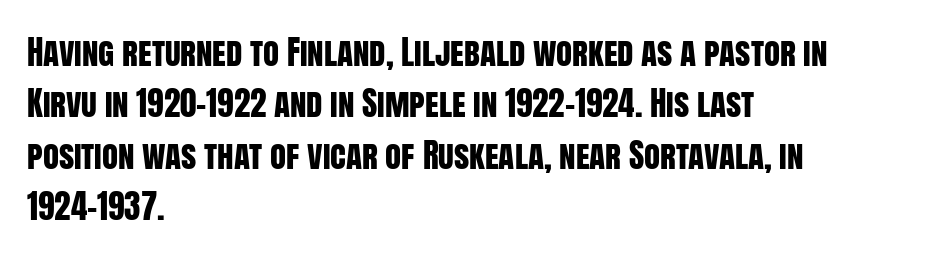
{"serif": "no", "italic": "no", "width": "condensed", "stroke_contrast": "low", "x_height": "large", "monospaced": "no", "underline": "no", "align": "left", "line_spacing": "normal", "line_spacing_ratio": 1.56, "letter_spacing": "normal", "letter_spacing_em": 0.0, "glyph_px": 33}
